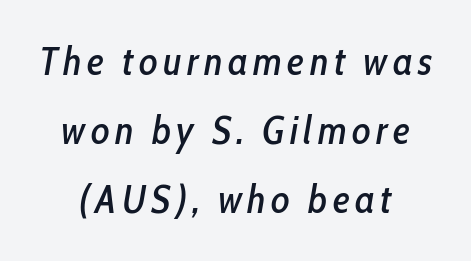
The font's italic variant was chosen for this text. The text block is weighted toward neither margin, spreading evenly from the middle. You could not count columns in this text — the font is proportionally spaced. Anything drawn beneath the words? Only blank space.
